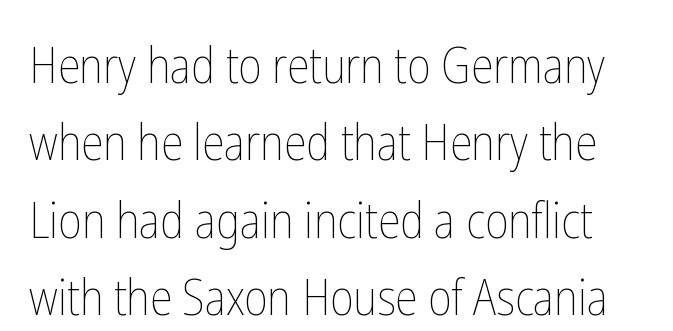
The passage shown is typed in a proportional face where columns would drift. Spacing between characters is what you'd get straight out of the box. The passage shown stacks its lines at a standard gap. Weight: in the light-to-regular range. The specimen reads as upright at a glance. Lines of text with bare space underneath.
